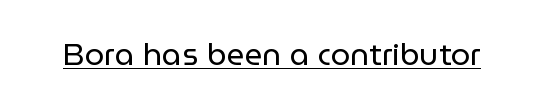
{"serif": "no", "italic": "no", "bold": "no", "weight": "regular", "width": "normal", "stroke_contrast": "low", "x_height": "medium", "monospaced": "no", "underline": "yes", "letter_spacing": "normal", "letter_spacing_em": 0.0, "glyph_px": 31}
